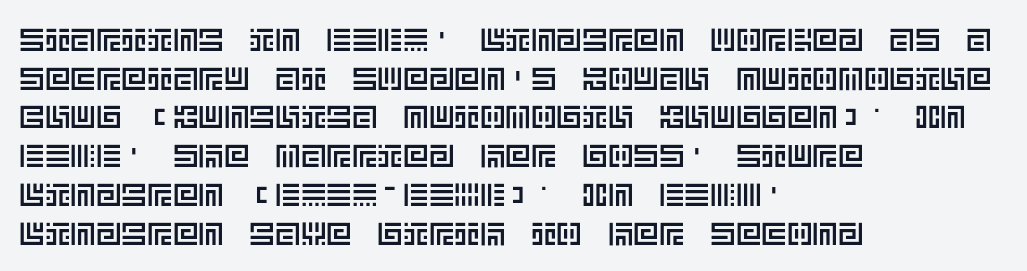
Q: Is the text italic (slanted)? A: No, it is upright.
Q: Is the text underlined? A: No.
Q: How is the paragraph aligned? A: Left-aligned.
Q: Is the spacing between letters normal or unusually wide? A: Normal.
Q: Width (condensed, normal, or wide)? A: Normal.
Q: x-height? A: Large.
